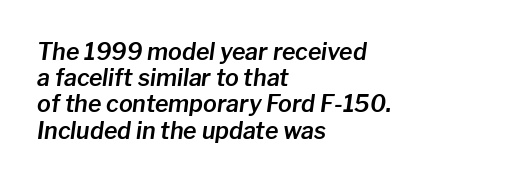
Tracking value appears to be zero — textbook default spacing. Plain, unruled lines of type. The specimen reads as italic at a glance. Tightly led — the rows are bunched. Compared with a centered layout, this one pins lines to the left instead.
